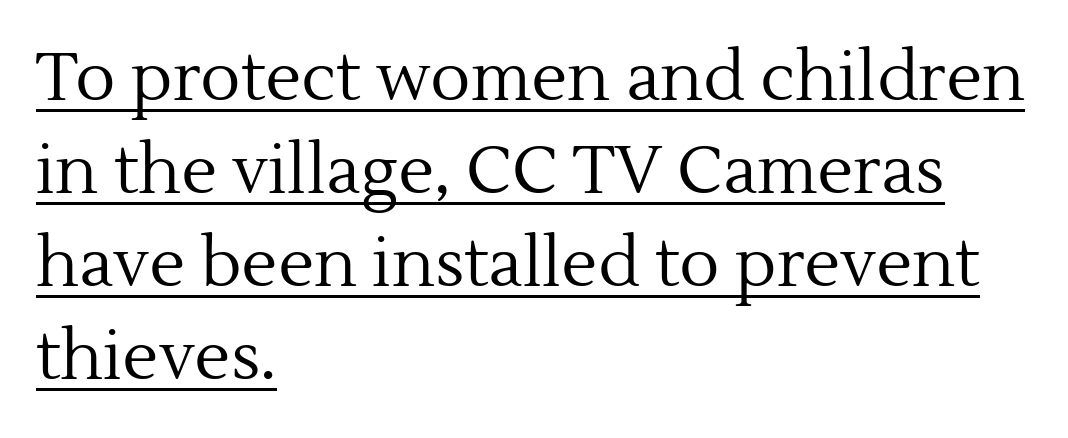
{"serif": "yes", "italic": "no", "bold": "no", "weight": "regular", "width": "normal", "x_height": "medium", "monospaced": "no", "underline": "yes", "align": "left", "line_spacing": "normal", "line_spacing_ratio": 1.39, "letter_spacing": "normal", "letter_spacing_em": 0.0, "glyph_px": 67}
